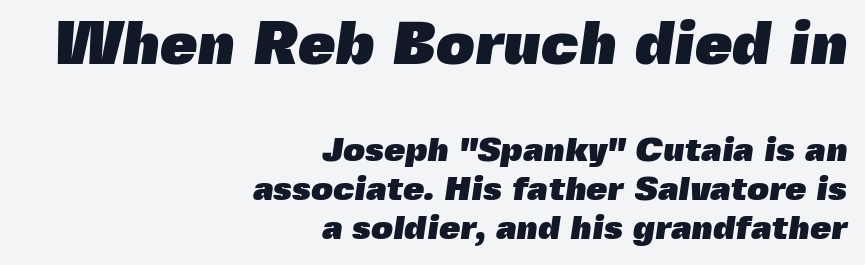
The face used here appears at its bigger size in the upper chunk. This rendering employs a face without finishing strokes, i.e., a sans-serif. Here the designer chose a conventional face with non-uniform glyph widths. The glyphs have the mass of a bold cut.
